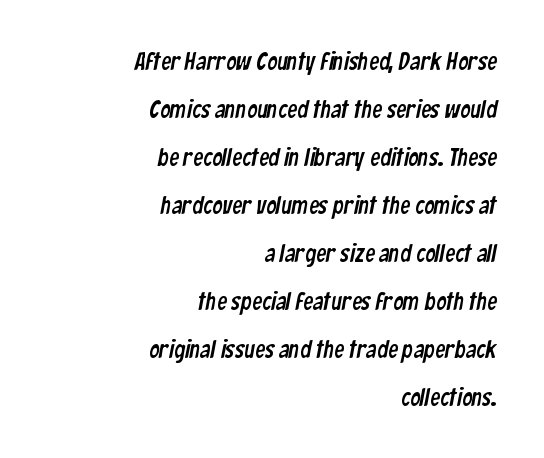
Q: Is the text underlined? A: No.
Q: How is the paragraph aligned? A: Right-aligned.
Q: Is the spacing between letters normal or unusually wide? A: Normal.
Q: Is the spacing between lines tight, normal or loose? A: Loose.
